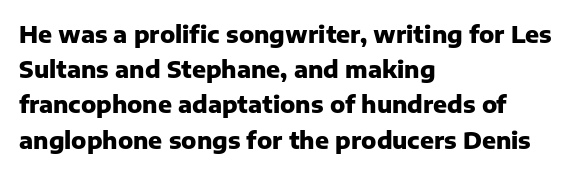
Q: Is the text bold? A: Yes.
Q: Is the text italic (slanted)? A: No, it is upright.
Q: Is the text underlined? A: No.
Q: How is the paragraph aligned? A: Left-aligned.
Q: Is the spacing between letters normal or unusually wide? A: Normal.
Q: Is the spacing between lines tight, normal or loose? A: Normal.
